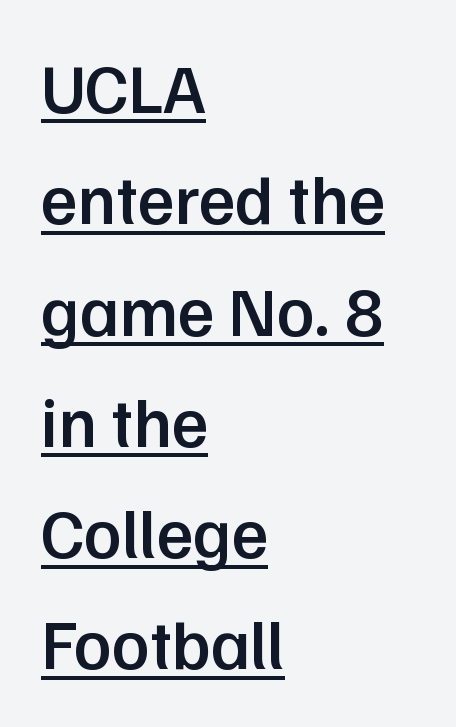
The image shows 70 px semibold sans-serif type, upright; set left-aligned, normal line spacing (1.59x), normal letter spacing, underlined; low stroke contrast and a medium x-height.
